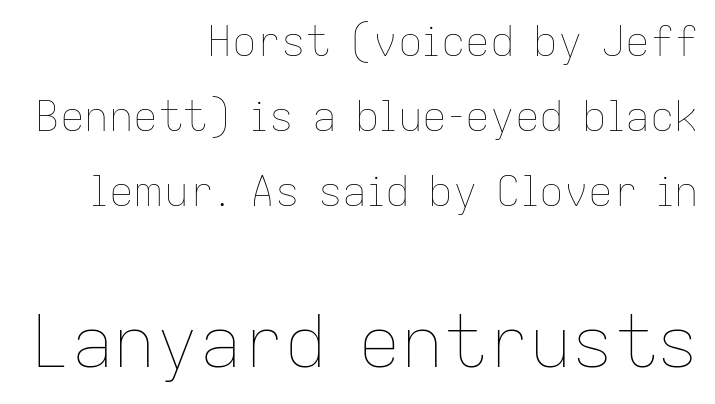
Unbolded letterforms with no extra heft. Posture: straight, roman, zero tilt. Spacing verdict: proportional, widths tailored to each character. Is the lower block the larger one? Yes — the lower block carries the bigger type. The passage shown has conventional tracking throughout.
